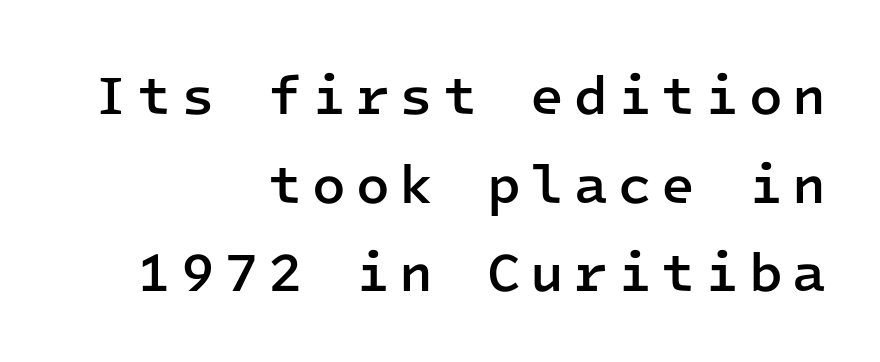
Q: Is the text bold? A: Semi-bold.
Q: Is the text italic (slanted)? A: No, it is upright.
Q: Is the typeface a serif or a sans-serif typeface? A: Sans-serif.
Q: Is the text underlined? A: No.
Q: How is the paragraph aligned? A: Right-aligned.
Q: Is the spacing between lines tight, normal or loose? A: Normal.
Q: Width (condensed, normal, or wide)? A: Normal.
Q: Stroke contrast? A: Low.
Q: x-height? A: Medium.
Q: Monospaced? A: Yes.
